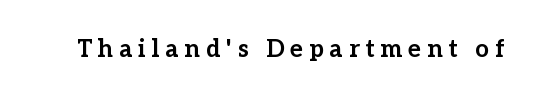
Underlining? Definitely not there. The axis of the letterforms is exactly vertical. Look at the stroke-to-counter ratio: heavy, a bold. What stands out about the letter spacing? Its width — letters are far apart.
